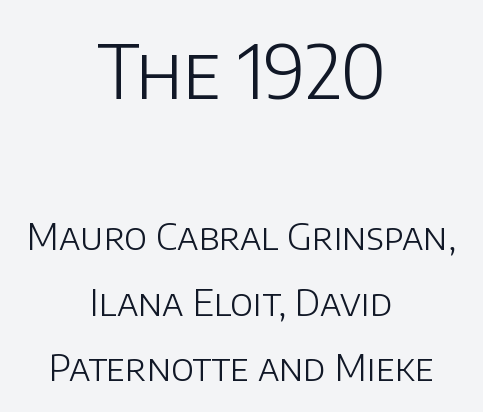
{"serif": "no", "italic": "no", "bold": "no", "weight": "light", "width": "normal", "stroke_contrast": "low", "x_height": "large", "monospaced": "no", "underline": "no", "align": "center", "line_spacing_ratio": 1.76, "letter_spacing": "normal", "letter_spacing_em": 0.0, "larger_block": "first", "size_ratio": 2.0, "glyph_px": 74}
